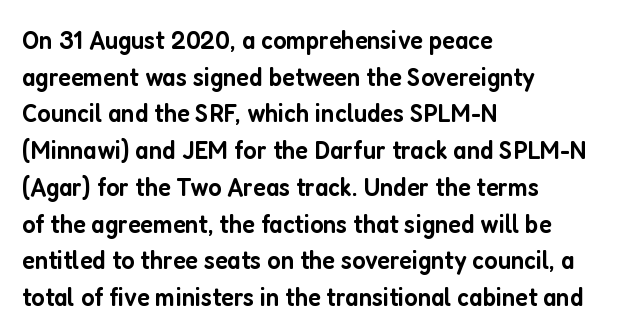
Q: Is the text bold? A: Semi-bold.
Q: Is the text italic (slanted)? A: No, it is upright.
Q: Is the text underlined? A: No.
Q: How is the paragraph aligned? A: Left-aligned.
Q: Is the spacing between letters normal or unusually wide? A: Normal.
Q: Is the spacing between lines tight, normal or loose? A: Normal.
